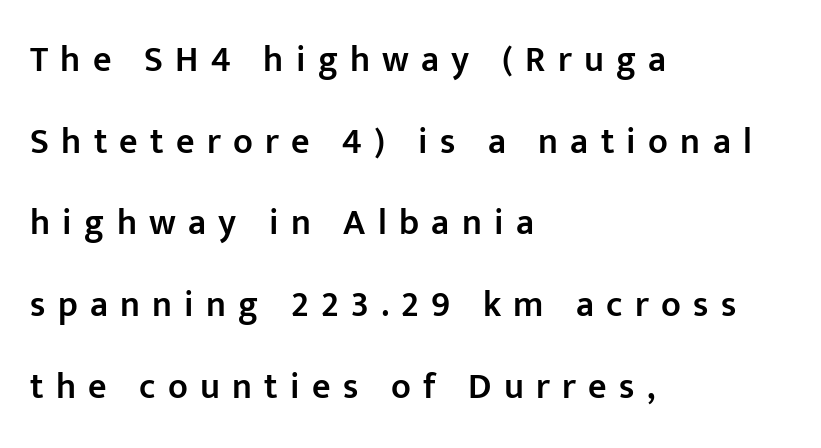
The image shows 36 px semibold sans-serif type, upright; set left-aligned, loose line spacing (2.27x), unusually wide letter spacing (+0.34 em), not underlined; low stroke contrast and a medium x-height.
